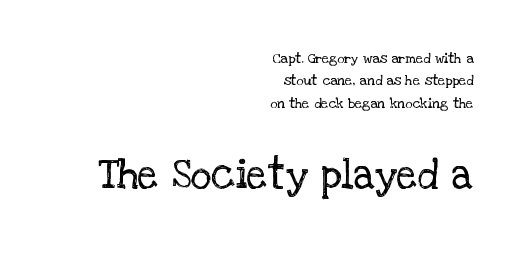
{"serif": "yes", "italic": "no", "bold": "no", "weight": "regular", "width": "normal", "stroke_contrast": "low", "x_height": "large", "monospaced": "no", "underline": "no", "align": "right", "line_spacing": "normal", "line_spacing_ratio": 1.6, "letter_spacing": "normal", "letter_spacing_em": 0.0, "larger_block": "second", "size_ratio": 2.93, "glyph_px": 41}
